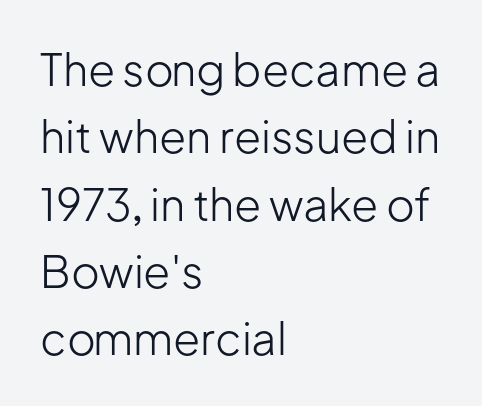
{"serif": "no", "italic": "no", "bold": "no", "weight": "light", "width": "normal", "stroke_contrast": "low", "x_height": "medium", "monospaced": "no", "underline": "no", "align": "left", "line_spacing": "normal", "line_spacing_ratio": 1.53, "letter_spacing": "normal", "letter_spacing_em": 0.0, "glyph_px": 44}
